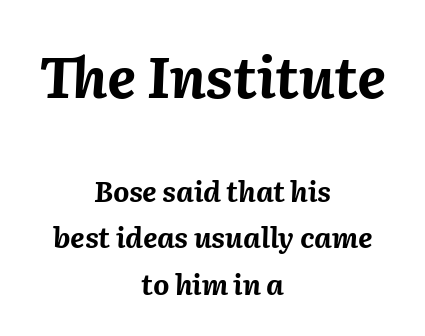
The image shows 56 px bold type, italic (leaning right); set centered, normal line spacing (1.65x), normal letter spacing, not underlined; the first (top) block is 2.0x larger; medium stroke contrast and a medium x-height.
